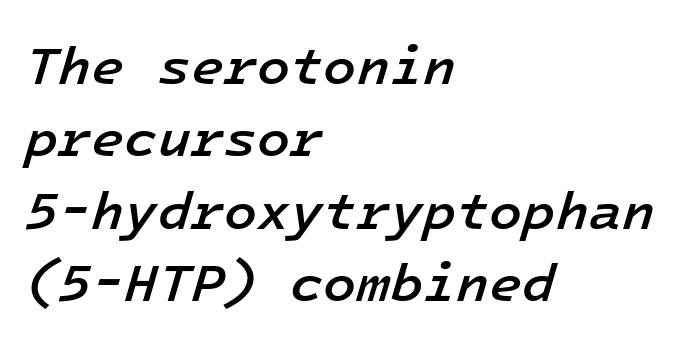
Q: Is the text bold? A: Semi-bold.
Q: Is the text italic (slanted)? A: Yes, it leans right by about 16 degrees.
Q: Is the text underlined? A: No.
Q: How is the paragraph aligned? A: Left-aligned.
Q: Is the spacing between letters normal or unusually wide? A: Normal.
Q: Is the spacing between lines tight, normal or loose? A: Normal.
Q: Width (condensed, normal, or wide)? A: Normal.
Q: Stroke contrast? A: Low.
Q: x-height? A: Medium.
Q: Monospaced? A: Yes.
